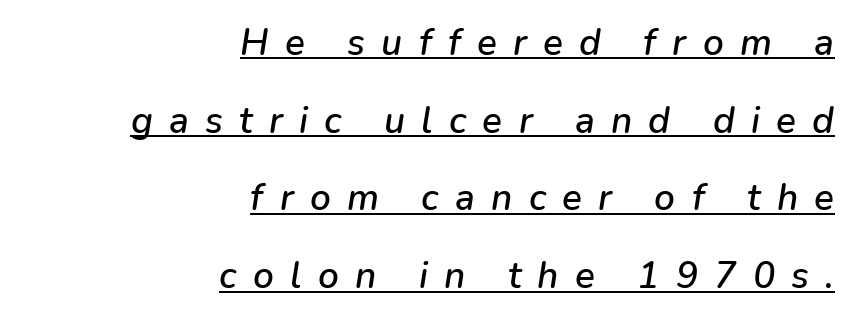
Q: Is the text italic (slanted)? A: Yes, it leans right by about 9 degrees.
Q: Is the text underlined? A: Yes.
Q: How is the paragraph aligned? A: Right-aligned.
Q: Is the spacing between letters normal or unusually wide? A: Unusually wide.
Q: Is the spacing between lines tight, normal or loose? A: Loose.
Q: Width (condensed, normal, or wide)? A: Normal.
Q: Stroke contrast? A: Low.
Q: x-height? A: Medium.
Q: Monospaced? A: No.
